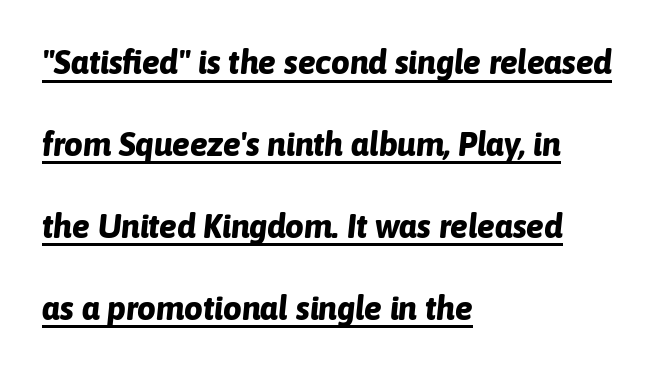
Leftover space on each line is placed entirely after the last word. Underline: present. In terms of posture, this sample is oblique. Honestly, the rows look like they've been pulled way apart. Spacing between characters is what you'd get straight out of the box. Is this a fixed-width face? No — the glyphs have proportional, varying widths.
